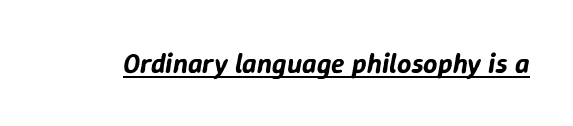
Q: Is the text italic (slanted)? A: Yes, it leans right by about 9 degrees.
Q: Is the text underlined? A: Yes.
Q: Is the spacing between letters normal or unusually wide? A: Normal.
Q: Width (condensed, normal, or wide)? A: Normal.
Q: Stroke contrast? A: Low.
Q: x-height? A: Medium.
Q: Monospaced? A: No.
